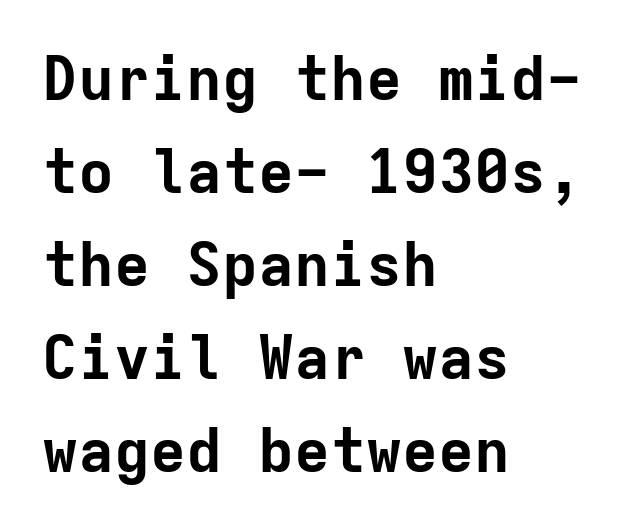
The image shows 60 px bold sans-serif type, upright, monospaced; set left-aligned, normal line spacing (1.55x), normal letter spacing, not underlined; low stroke contrast and a medium x-height.
